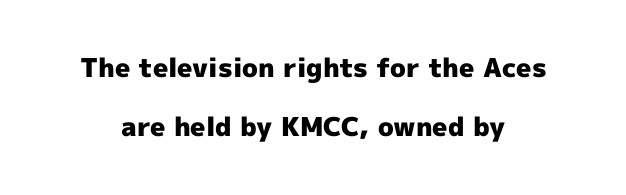
Nobody drew a line under any word here. The lines are spread far apart with generous leading. Vertical strokes here are truly vertical. Letter spacing: default. Heft: maximum for text — a bold.
